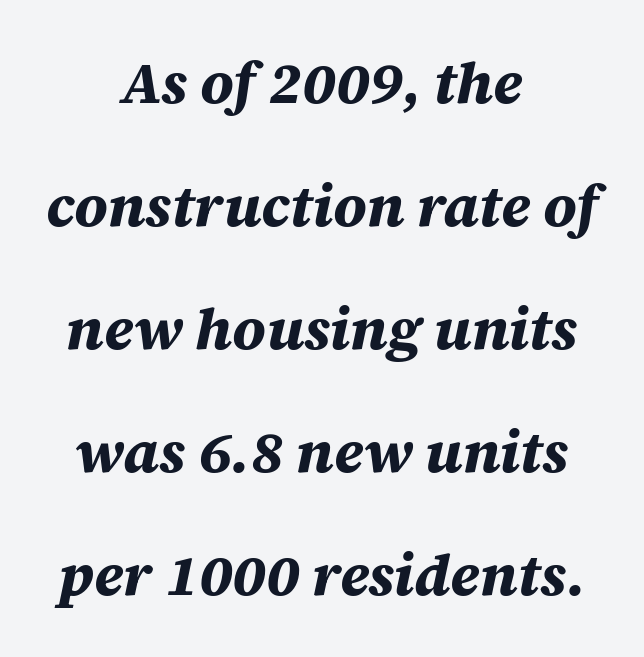
The image shows 58 px bold type, italic (leaning right); set centered, loose line spacing (2.12x), normal letter spacing, not underlined; medium stroke contrast and a large x-height.
